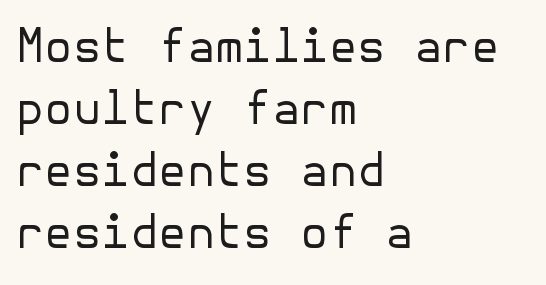
Compared with a centered layout, this one pins lines to the left instead. This is roman type, the default non-slanted kind. Nothing heavy about these letters — not bold at all. The passage shown stacks its lines at a standard gap.
